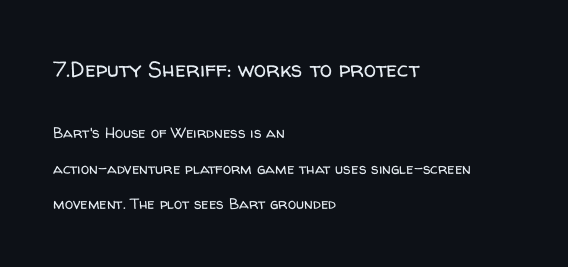
{"italic": "no", "bold": "no", "underline": "no", "align": "left", "line_spacing": "loose", "line_spacing_ratio": 2.35, "letter_spacing": "normal", "letter_spacing_em": 0.0, "larger_block": "first", "size_ratio": 1.47, "glyph_px": 22}
